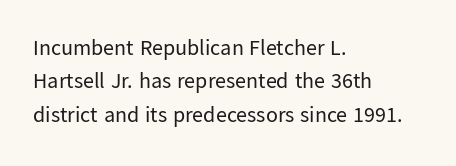
Q: Is the text bold? A: No.
Q: Is the text italic (slanted)? A: No, it is upright.
Q: Is the text underlined? A: No.
Q: How is the paragraph aligned? A: Left-aligned.
Q: Is the spacing between letters normal or unusually wide? A: Normal.
Q: Is the spacing between lines tight, normal or loose? A: Normal.
